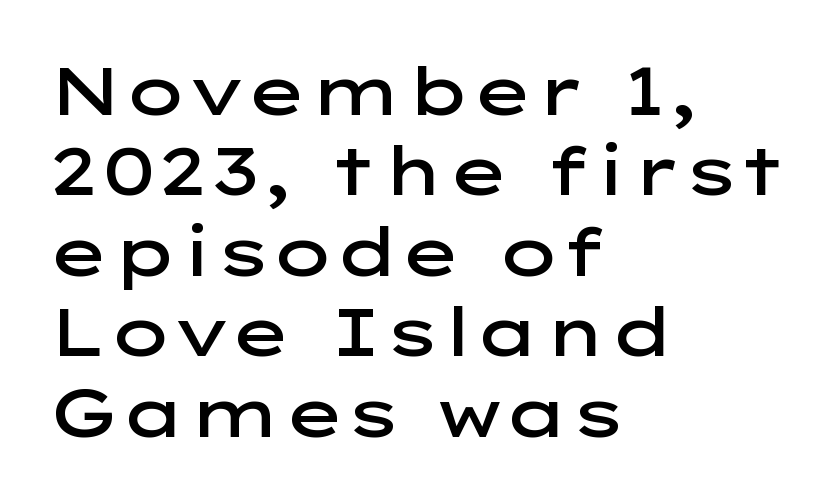
Semibold letterforms, between regular and bold. Is the letter spacing exaggerated? No — it looks like the ordinary default. The designer went with a sans here, leaving each stem footless. Every stem runs plumb, perpendicular to the baseline. Where is the straight margin? On the left.
